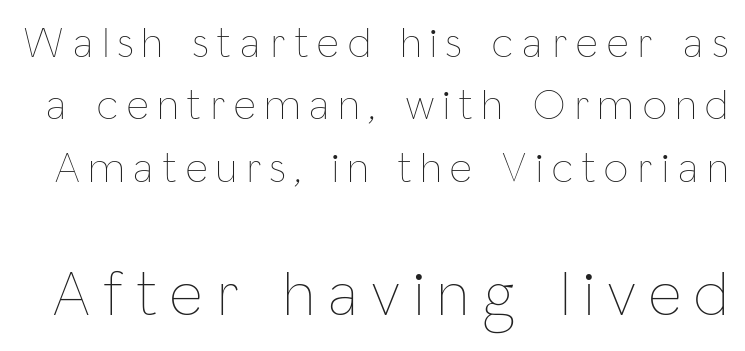
Heaviness? Minimal to ordinary, like unemphasized prose. The passage shown stacks its lines at a standard gap. The type sits square on the baseline with zero lean. The tracking jumps out immediately: characters are airy and widely separated. Varying glyph widths throughout — classic text-font behaviour. The passage shown begins with its smaller block and ends with its larger one.
